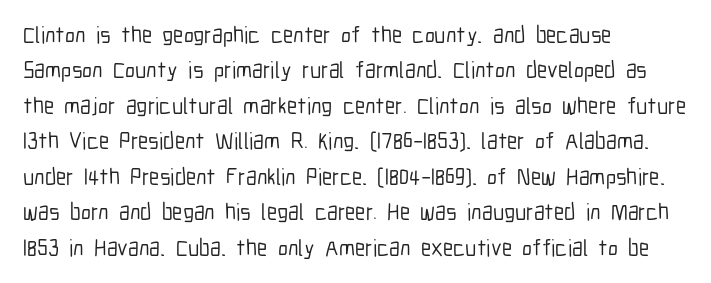
Q: Is the text italic (slanted)? A: No, it is upright.
Q: Is the text underlined? A: No.
Q: How is the paragraph aligned? A: Left-aligned.
Q: Is the spacing between letters normal or unusually wide? A: Normal.
Q: Is the spacing between lines tight, normal or loose? A: Normal.
